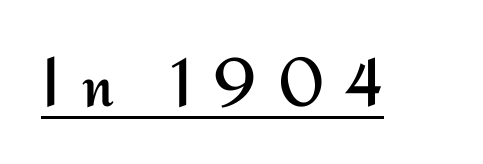
The strokes carry an ordinary text weight at most. What kind of face is this? One without serifs — a sans. Here the designer chose a conventional face with non-uniform glyph widths. Beneath each row of characters lies a ruled line. Loose tracking; the words dissolve into strings of separated letters.
